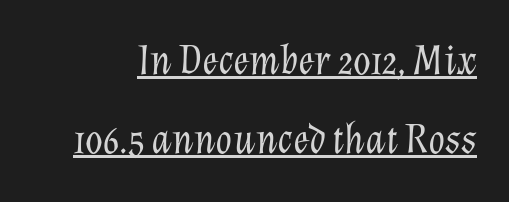
Underline: present. An italicized treatment has been applied to the whole sample. Think of a printed novel: that variable character pitch is what you see here. The rendering keeps characters at their native spacing.
